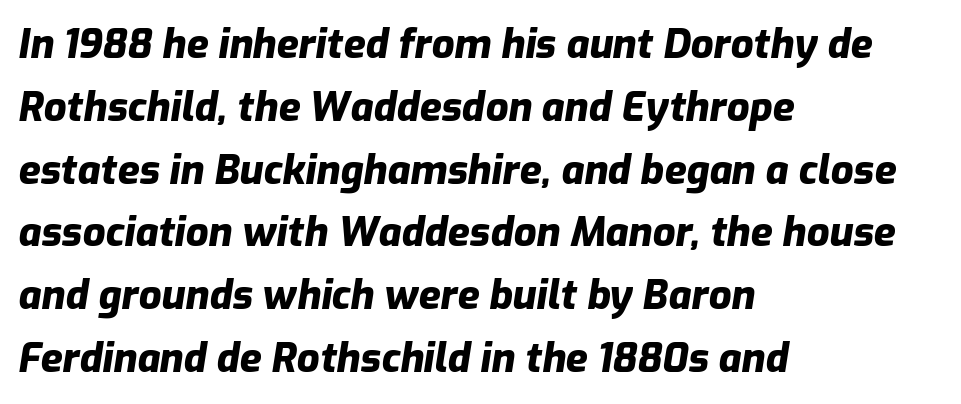
Slanted lettering throughout. Each letter keeps its own natural width here, so spacing adapts to shape. Notice how thick the strokes are: this is what a full bold looks like. Each new line begins a customary step beneath the previous one. Leftover space on each line is placed entirely after the last word.
